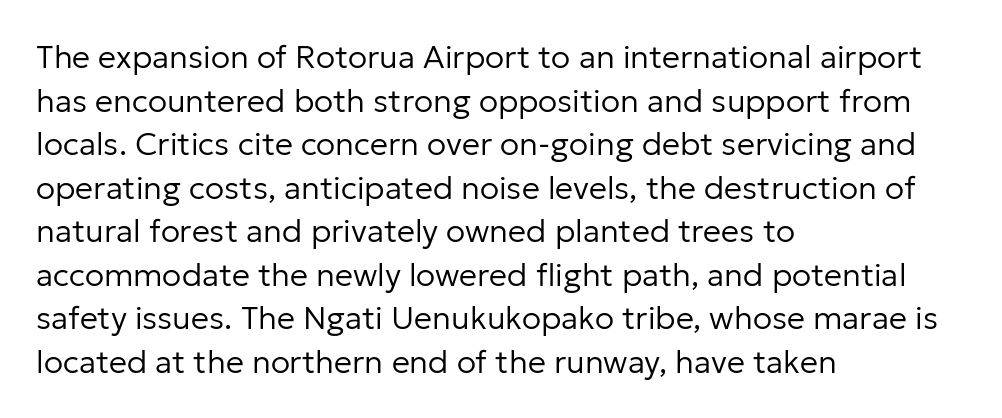
Q: Is the text bold? A: No.
Q: Is the text italic (slanted)? A: No, it is upright.
Q: Is the typeface a serif or a sans-serif typeface? A: Sans-serif.
Q: Is the text underlined? A: No.
Q: How is the paragraph aligned? A: Left-aligned.
Q: Is the spacing between letters normal or unusually wide? A: Normal.
Q: Is the spacing between lines tight, normal or loose? A: Normal.
Q: Width (condensed, normal, or wide)? A: Normal.
Q: Stroke contrast? A: Low.
Q: x-height? A: Medium.
Q: Monospaced? A: No.
